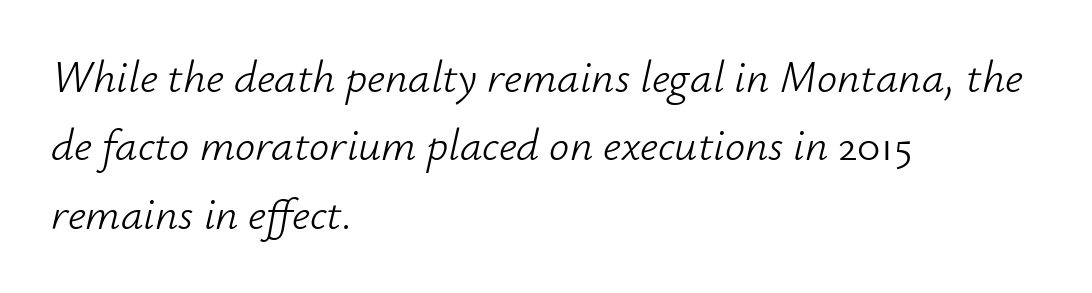
{"italic": "yes", "lean": "right", "slant_degrees": 12, "bold": "no", "weight": "light", "width": "normal", "stroke_contrast": "low", "x_height": "small", "monospaced": "no", "underline": "no", "align": "left", "line_spacing": "normal", "line_spacing_ratio": 1.52, "letter_spacing": "normal", "letter_spacing_em": 0.0, "glyph_px": 45}
